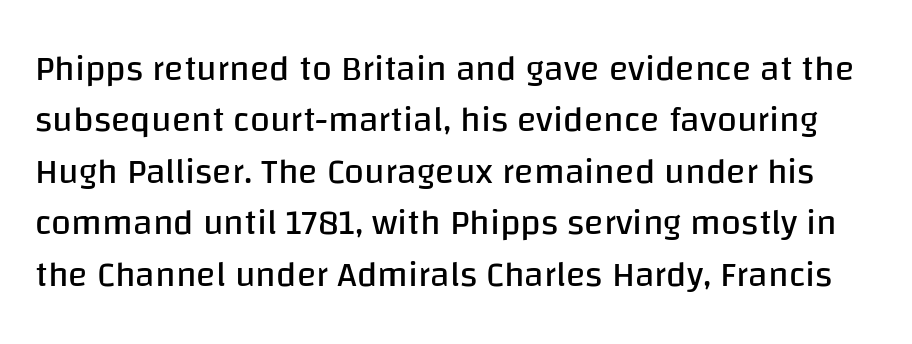
To sum up the face: it is a sans, with no serifs. The rendering uses natural spacing where letterforms have individual widths. Italic? Not at all — the glyphs are vertical. These lines sit exactly where default settings would place them.
